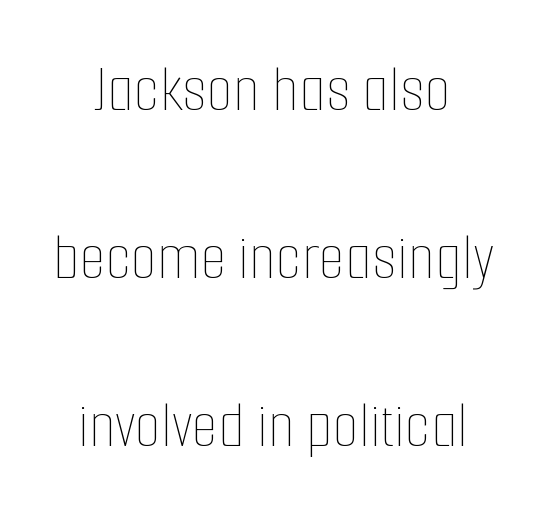
{"italic": "no", "bold": "no", "weight": "thin", "width": "condensed", "stroke_contrast": "low", "x_height": "medium", "monospaced": "no", "underline": "no", "line_spacing": "loose", "line_spacing_ratio": 2.47, "letter_spacing": "normal", "letter_spacing_em": 0.0, "glyph_px": 68}
